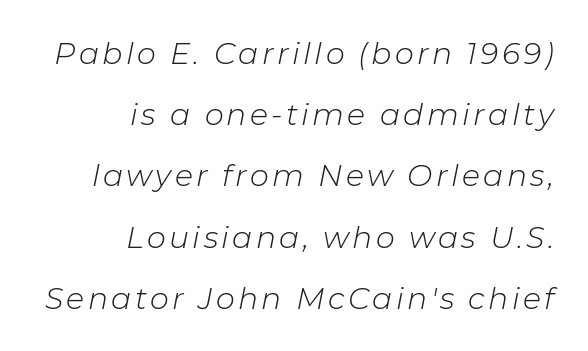
Q: Is the text bold? A: No.
Q: Is the text italic (slanted)? A: Yes, it leans right by about 11 degrees.
Q: Is the text underlined? A: No.
Q: How is the paragraph aligned? A: Right-aligned.
Q: Is the spacing between lines tight, normal or loose? A: Loose.
Q: Width (condensed, normal, or wide)? A: Normal.
Q: Stroke contrast? A: Low.
Q: x-height? A: Medium.
Q: Monospaced? A: No.
